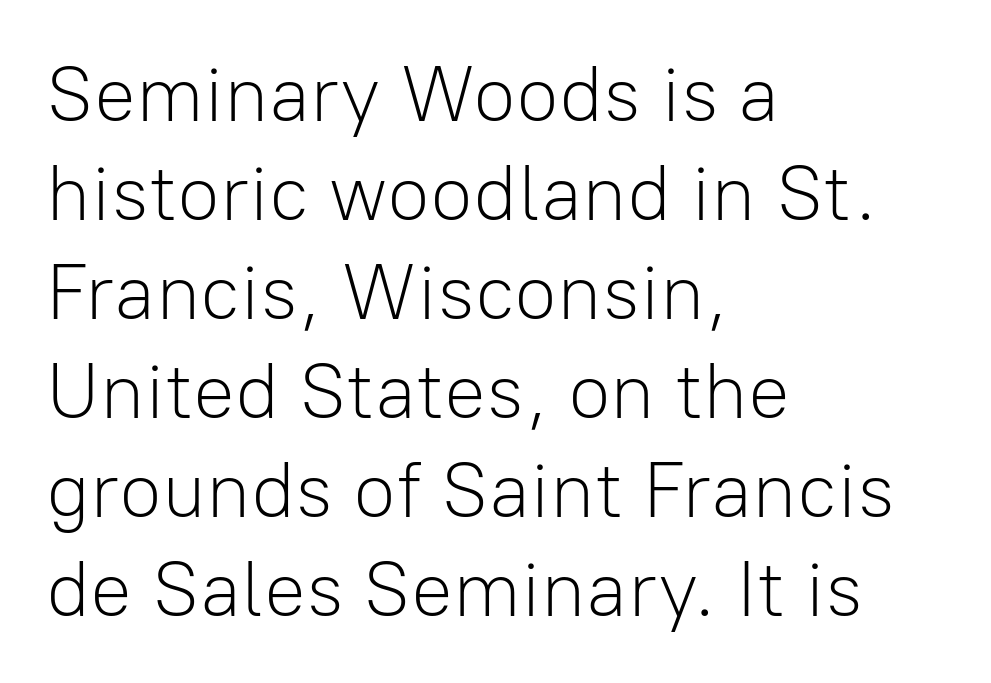
Q: Is the text bold? A: No.
Q: Is the text italic (slanted)? A: No, it is upright.
Q: Is the typeface a serif or a sans-serif typeface? A: Sans-serif.
Q: Is the text underlined? A: No.
Q: How is the paragraph aligned? A: Left-aligned.
Q: Is the spacing between letters normal or unusually wide? A: Normal.
Q: Is the spacing between lines tight, normal or loose? A: Normal.
Q: Width (condensed, normal, or wide)? A: Normal.
Q: Stroke contrast? A: Low.
Q: x-height? A: Medium.
Q: Monospaced? A: No.
